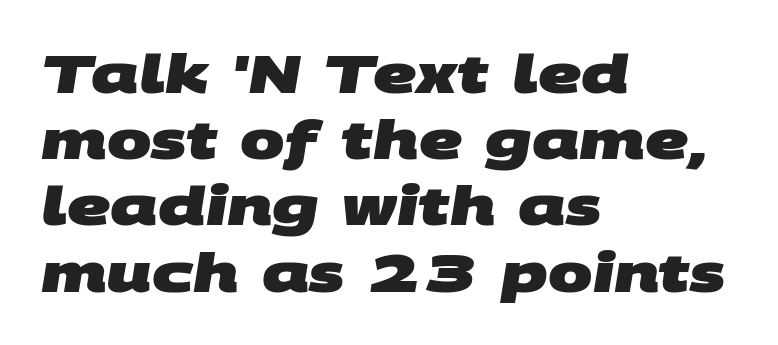
Baseline-to-baseline distance is the conventional proportion of letter height. Compared with an ordinary text face, these strokes are far heavier — a full bold. Nobody touched the tracking dial on this one. The space directly below the letters is spotless. You can tell from the bare stems that sans-serif type was used.
